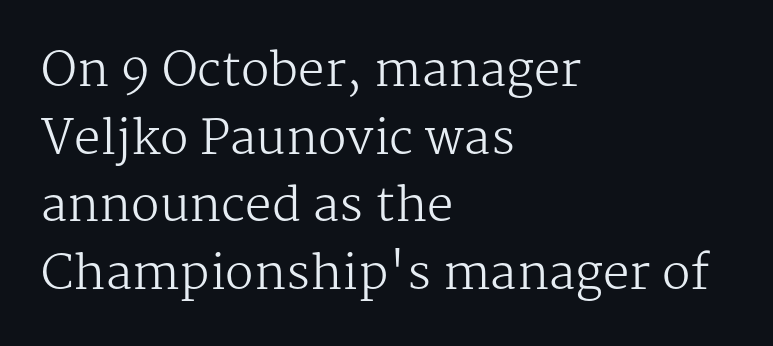
The paragraph shown leans on its left margin. The face looks like a standard text weight, possibly lighter. The zone under the glyphs is completely vacant. Unlike a clean sans, this face finishes its strokes with serifs.
